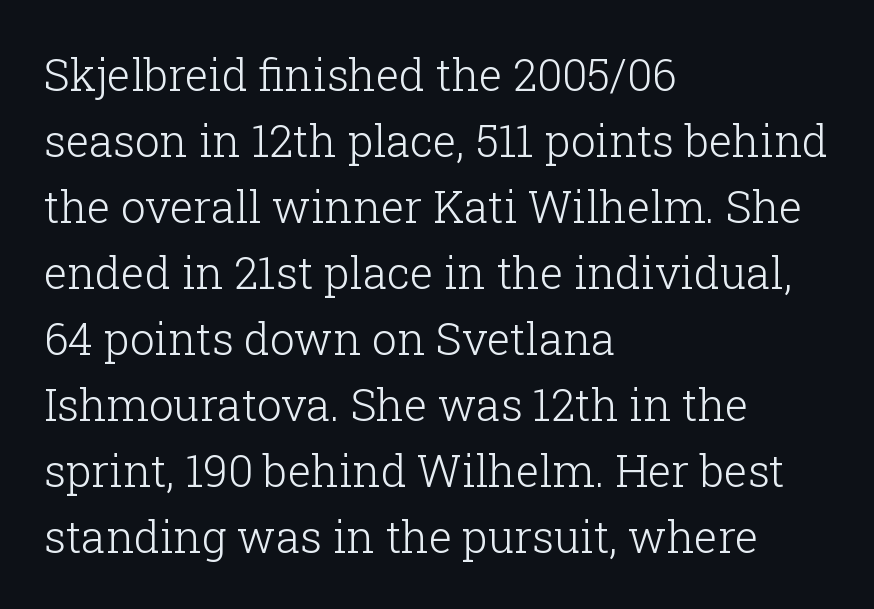
{"serif": "yes", "italic": "no", "bold": "no", "weight": "light", "width": "normal", "stroke_contrast": "low", "x_height": "medium", "monospaced": "no", "underline": "no", "align": "left", "line_spacing": "normal", "line_spacing_ratio": 1.5, "letter_spacing": "normal", "letter_spacing_em": 0.0, "glyph_px": 44}
